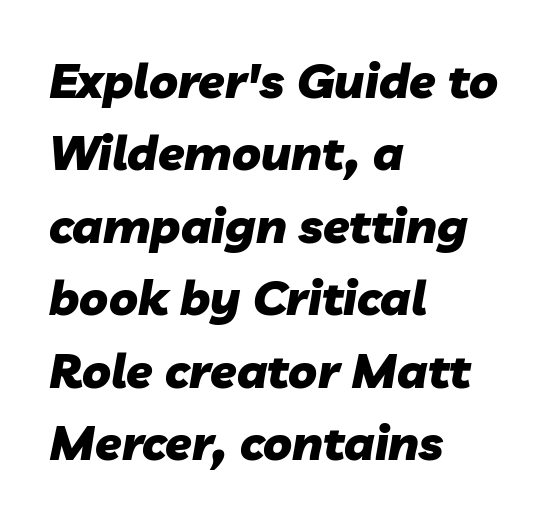
Q: Is the text bold? A: Yes.
Q: Is the text italic (slanted)? A: Yes, it leans right by about 10 degrees.
Q: Is the text underlined? A: No.
Q: How is the paragraph aligned? A: Left-aligned.
Q: Is the spacing between letters normal or unusually wide? A: Normal.
Q: Is the spacing between lines tight, normal or loose? A: Normal.
Q: Width (condensed, normal, or wide)? A: Normal.
Q: Stroke contrast? A: Low.
Q: x-height? A: Medium.
Q: Monospaced? A: No.
